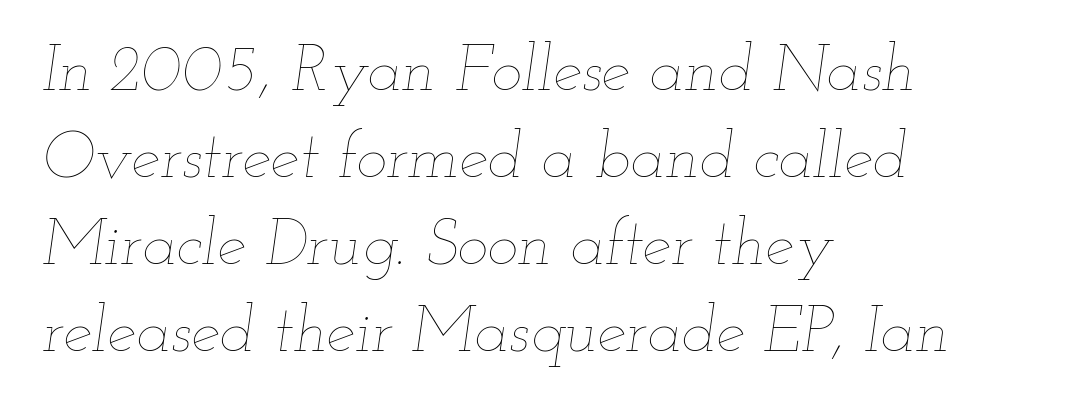
The image shows 65 px thin, wide type, italic (leaning right); set left-aligned, normal line spacing (1.34x), normal letter spacing, not underlined; low stroke contrast and a small x-height.
